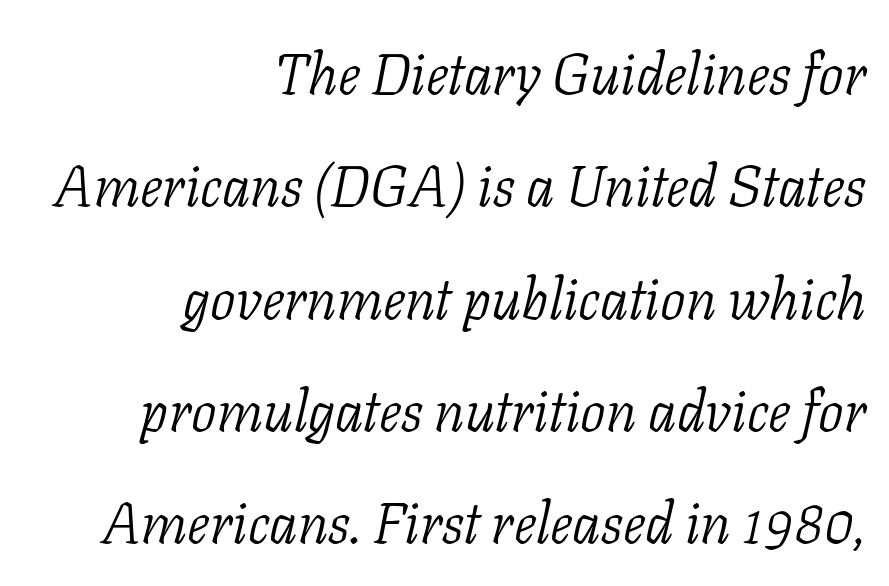
The image shows 57 px light serif type, italic (leaning right); set right-aligned, loose line spacing (1.97x), normal letter spacing, not underlined; low stroke contrast and a medium x-height.
